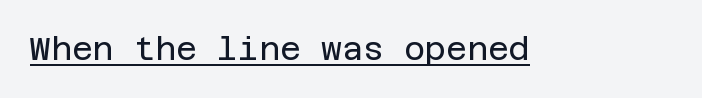
The image shows 32 px regular-weight sans-serif type, upright; set normal letter spacing, underlined; low stroke contrast and a large x-height.
